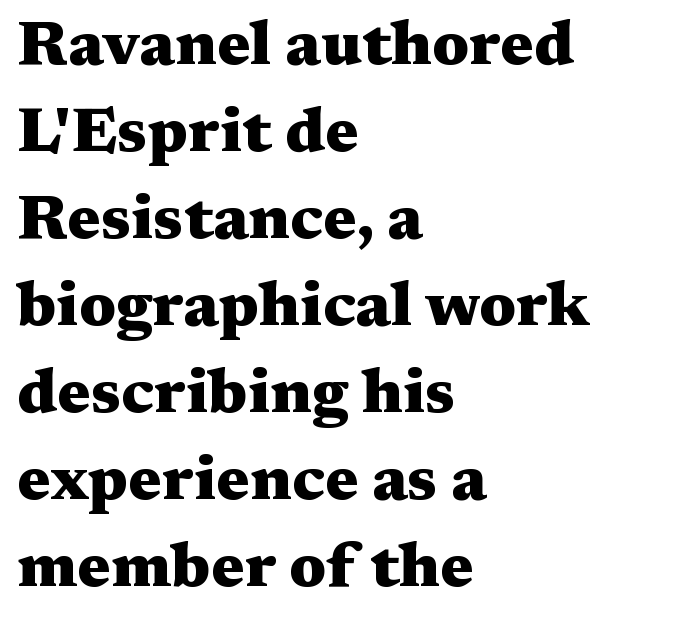
Font category for this specimen: serif. How heavy is the stroke? Heavy — this is a bold. Each letter keeps its own natural width here, so spacing adapts to shape. The foot of each line stays bare and open.
